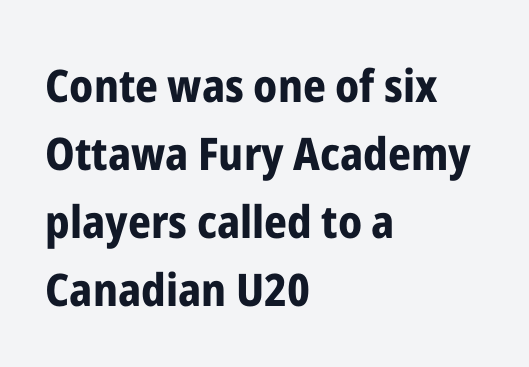
Q: Is the text bold? A: Yes.
Q: Is the text italic (slanted)? A: No, it is upright.
Q: Is the typeface a serif or a sans-serif typeface? A: Sans-serif.
Q: Is the text underlined? A: No.
Q: How is the paragraph aligned? A: Left-aligned.
Q: Is the spacing between letters normal or unusually wide? A: Normal.
Q: Is the spacing between lines tight, normal or loose? A: Normal.
Q: Width (condensed, normal, or wide)? A: Condensed.
Q: Stroke contrast? A: Low.
Q: x-height? A: Medium.
Q: Monospaced? A: No.
